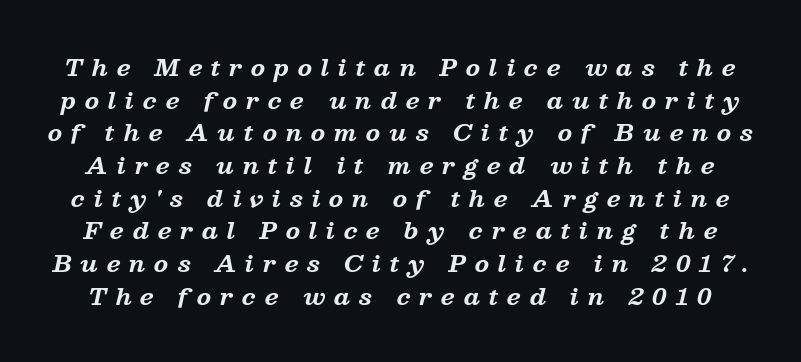
The image shows 23 px bold type, italic (leaning right); set normal line spacing (1.42x), unusually wide letter spacing (+0.38 em), not underlined.
